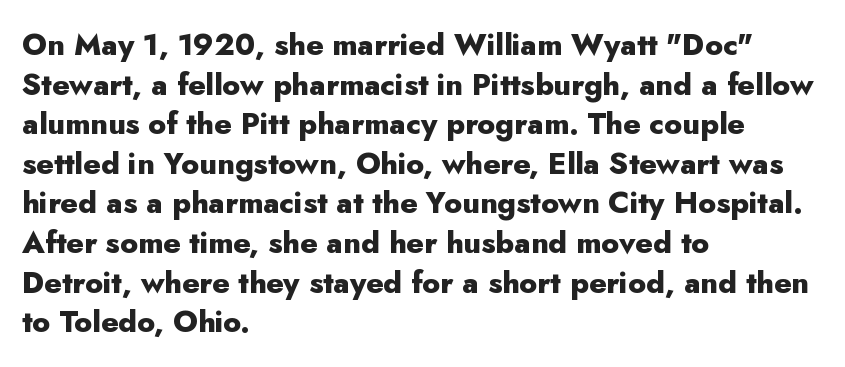
The image shows 30 px heavy sans-serif type, upright; set left-aligned, normal line spacing (1.32x), normal letter spacing, not underlined; low stroke contrast and a small x-height.
